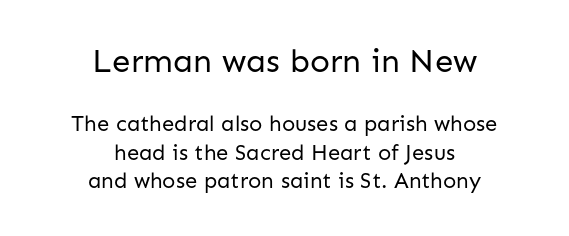
The rendering positions every line midway between the sides. If you measured baseline to baseline, you'd find a middling distance. Lines of text with bare space underneath. To sum up the face: it is a sans, with no serifs. No extra tracking has been applied to these lines. The font sits on the lighter half of the weight spectrum, regular included.
